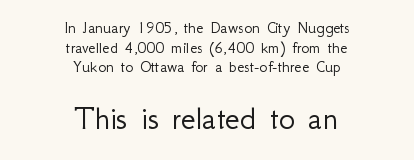
The image shows 34 px light sans-serif type, upright; set centered, line spacing 1.16x, normal letter spacing, not underlined; the second (bottom) block is 2.0x larger; low stroke contrast and a small x-height.
